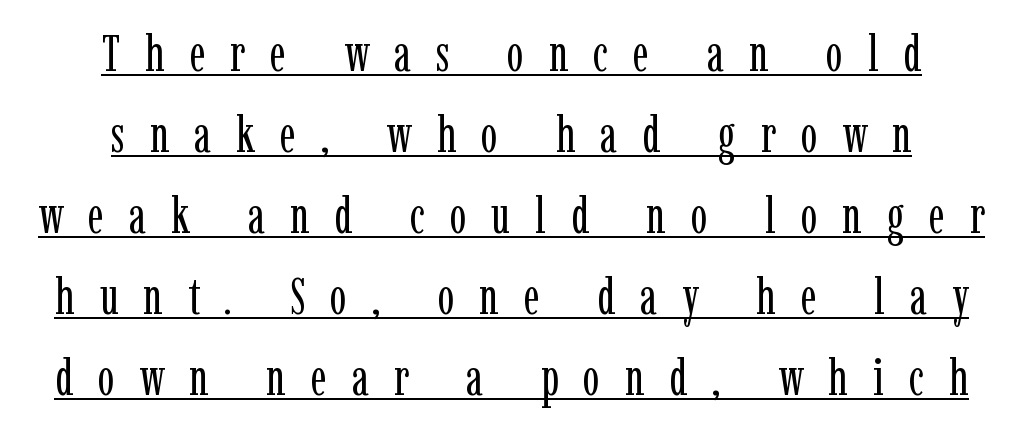
The image shows 50 px regular-weight, condensed serif type, upright; set centered, normal line spacing (1.62x), unusually wide letter spacing (+0.5 em), underlined; low stroke contrast and a medium x-height.
